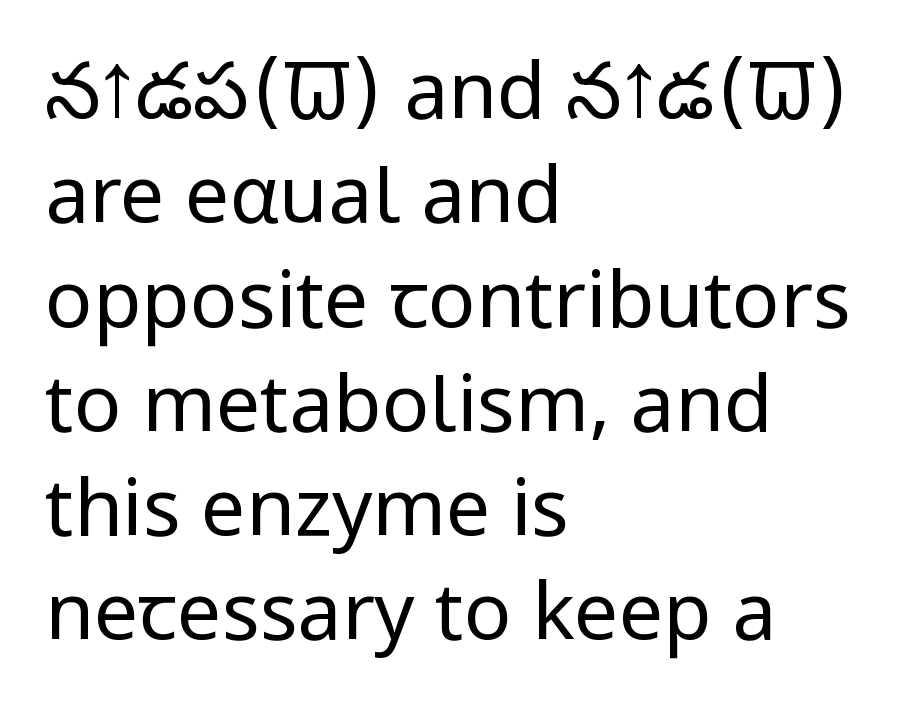
The image shows 79 px regular-weight, condensed sans-serif type, upright; set left-aligned, normal line spacing (1.32x), normal letter spacing, not underlined; low stroke contrast and a large x-height.
